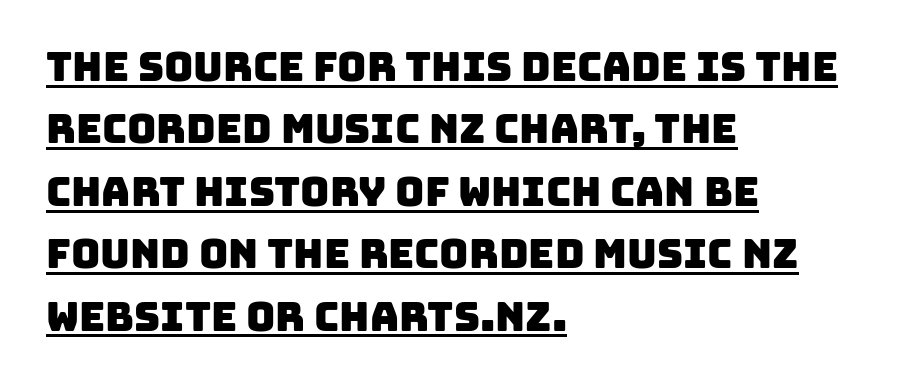
{"serif": "no", "width": "normal", "stroke_contrast": "low", "x_height": "large", "monospaced": "no", "underline": "yes", "align": "left", "line_spacing": "normal", "line_spacing_ratio": 1.56, "letter_spacing": "normal", "letter_spacing_em": 0.0, "glyph_px": 40}
